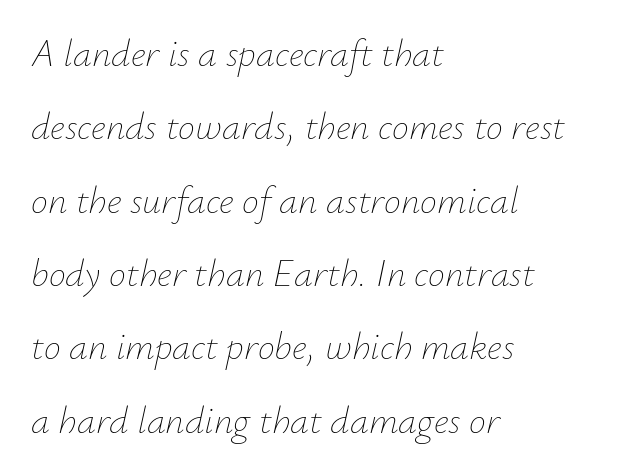
{"italic": "yes", "lean": "right", "slant_degrees": 12, "bold": "no", "weight": "thin", "width": "normal", "stroke_contrast": "low", "x_height": "small", "monospaced": "no", "underline": "no", "align": "left", "line_spacing": "loose", "line_spacing_ratio": 1.93, "letter_spacing": "normal", "letter_spacing_em": 0.0, "glyph_px": 38}
